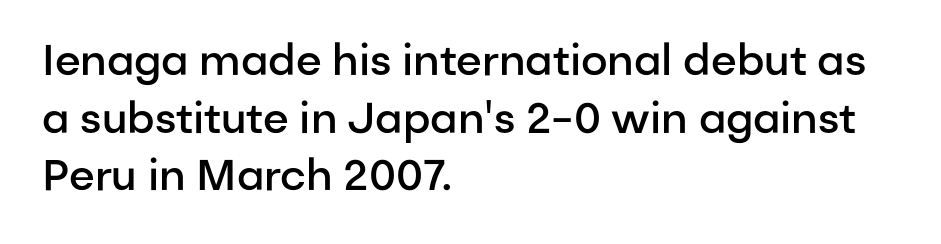
{"serif": "no", "italic": "no", "bold": "semi", "weight": "semibold", "width": "normal", "stroke_contrast": "low", "x_height": "medium", "monospaced": "no", "underline": "no", "align": "left", "line_spacing": "normal", "line_spacing_ratio": 1.34, "letter_spacing": "normal", "letter_spacing_em": 0.0, "glyph_px": 43}
